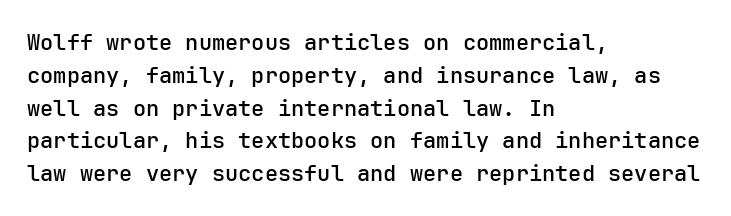
The image shows 22 px text type, upright; set left-aligned, normal line spacing (1.49x), normal letter spacing, not underlined.
